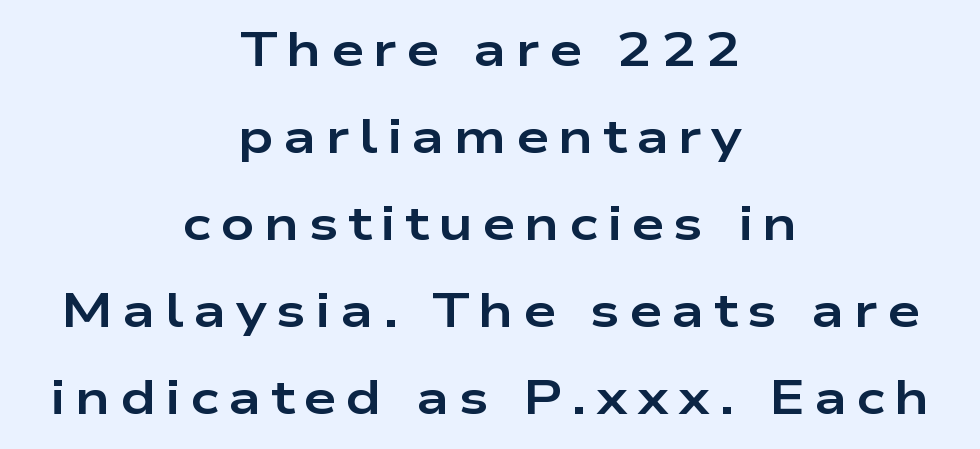
Is the block centered? Yes — each line is placed symmetrically about the middle. Honestly, the letter spacing is so wide it's the main thing you notice. This sample has the flowing, uneven cadence of proportional lettering. Honestly, there is no underline to notice here at all.
